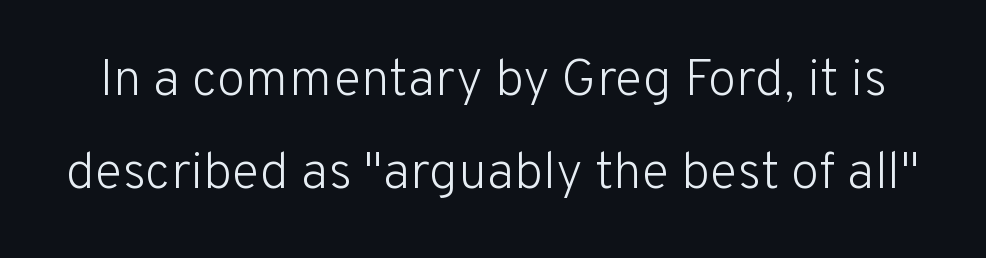
Q: Is the text bold? A: No.
Q: Is the text italic (slanted)? A: No, it is upright.
Q: Is the typeface a serif or a sans-serif typeface? A: Sans-serif.
Q: Is the text underlined? A: No.
Q: Is the spacing between letters normal or unusually wide? A: Normal.
Q: Width (condensed, normal, or wide)? A: Normal.
Q: Stroke contrast? A: Low.
Q: x-height? A: Medium.
Q: Monospaced? A: No.
